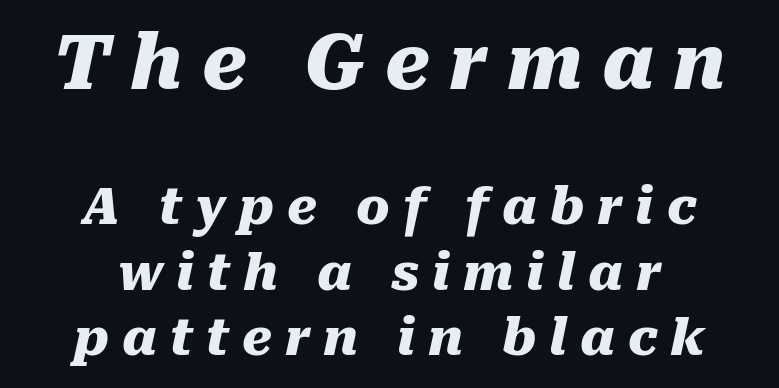
Q: Is the text bold? A: Yes.
Q: Is the text italic (slanted)? A: Yes, it leans right by about 10 degrees.
Q: Is the text underlined? A: No.
Q: How is the paragraph aligned? A: Centered.
Q: Is the spacing between letters normal or unusually wide? A: Unusually wide.
Q: Is the spacing between lines tight, normal or loose? A: Normal.
Q: Which block of text is set in a larger size, the first (top) or the second (bottom)? A: The first (top) one.
Q: Width (condensed, normal, or wide)? A: Normal.
Q: Stroke contrast? A: Medium.
Q: x-height? A: Medium.
Q: Monospaced? A: No.
